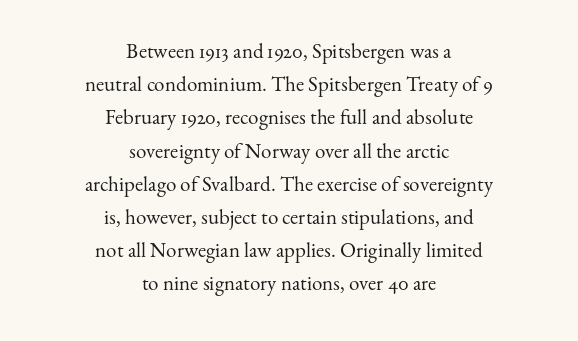
{"italic": "no", "bold": "no", "underline": "no", "align": "center", "line_spacing": "normal", "line_spacing_ratio": 1.58, "letter_spacing": "normal", "letter_spacing_em": 0.0, "glyph_px": 21}
